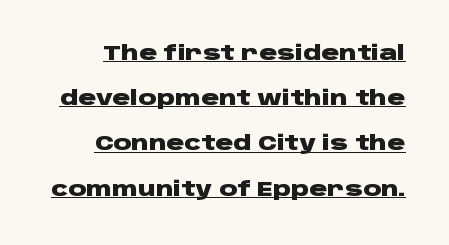
{"italic": "no", "bold": "yes", "underline": "yes", "line_spacing": "loose", "line_spacing_ratio": 2.26, "letter_spacing": "normal", "letter_spacing_em": 0.0, "glyph_px": 20}
